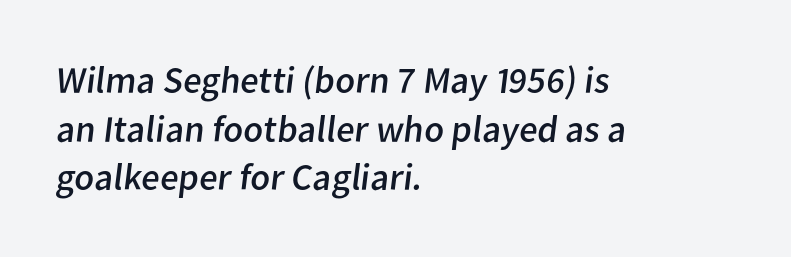
{"serif": "no", "bold": "no", "weight": "regular", "width": "normal", "stroke_contrast": "low", "x_height": "medium", "monospaced": "no", "underline": "no", "align": "left", "line_spacing": "normal", "line_spacing_ratio": 1.28, "letter_spacing": "normal", "letter_spacing_em": 0.0, "glyph_px": 38}
